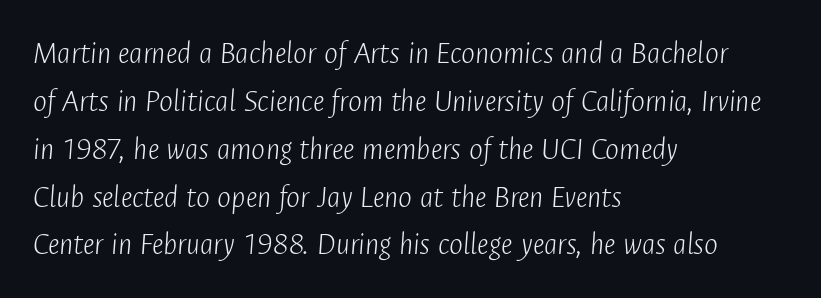
The image shows 33 px light, condensed type, italic (leaning right); set left-aligned, normal line spacing (1.45x), normal letter spacing, not underlined; low stroke contrast and a medium x-height.
